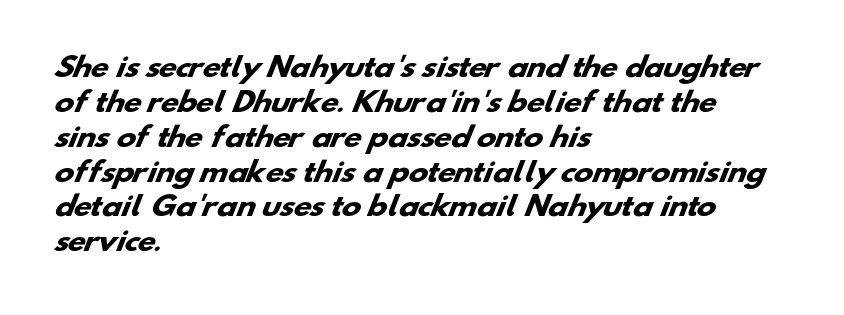
The image shows 26 px bold type; set left-aligned, normal line spacing (1.34x), normal letter spacing, not underlined.
